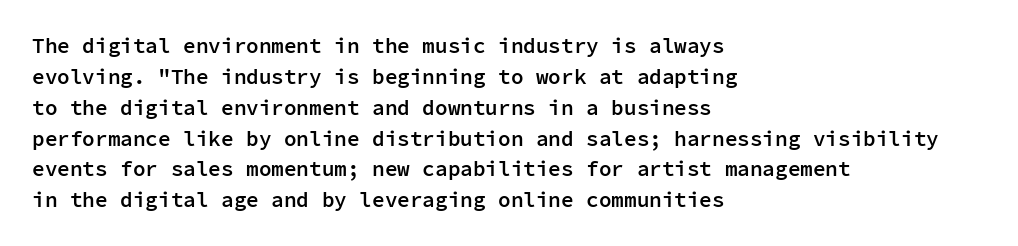
The image shows 21 px text type, upright; set left-aligned, normal line spacing (1.47x), normal letter spacing, not underlined.
